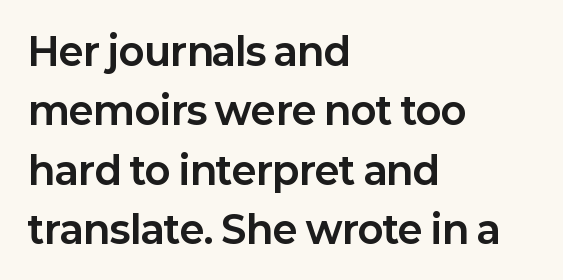
Q: Is the text bold? A: Yes.
Q: Is the text italic (slanted)? A: No, it is upright.
Q: Is the typeface a serif or a sans-serif typeface? A: Sans-serif.
Q: Is the text underlined? A: No.
Q: How is the paragraph aligned? A: Left-aligned.
Q: Is the spacing between letters normal or unusually wide? A: Normal.
Q: Is the spacing between lines tight, normal or loose? A: Normal.
Q: Width (condensed, normal, or wide)? A: Normal.
Q: Stroke contrast? A: Low.
Q: x-height? A: Medium.
Q: Monospaced? A: No.
